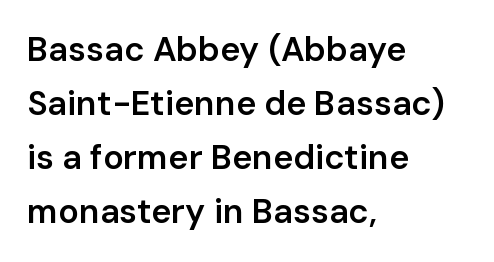
The image shows 34 px semibold sans-serif type, upright; set left-aligned, normal line spacing (1.59x), normal letter spacing, not underlined; low stroke contrast and a medium x-height.
